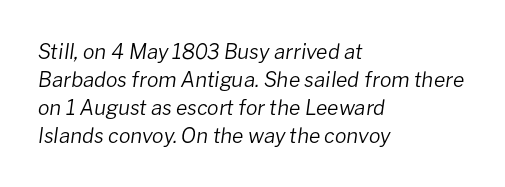
The image shows 21 px text type, italic (leaning right); set left-aligned, normal line spacing (1.34x), normal letter spacing, not underlined.
